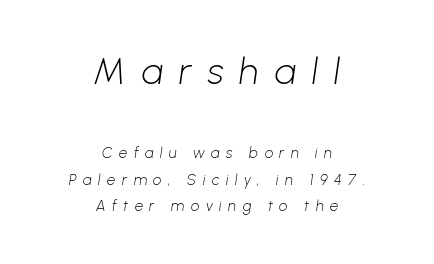
The image shows 37 px light sans-serif type; set centered, line spacing 1.77x, unusually wide letter spacing (+0.43 em), not underlined; the first (top) block is 2.47x larger; low stroke contrast and a medium x-height.
